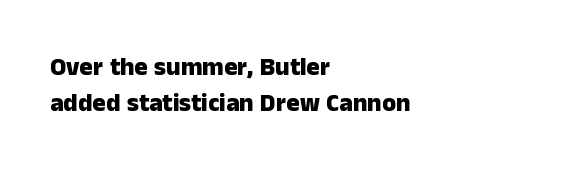
Nope, not italic — everything's standing straight. A normal amount of white space separates one row of letters from the next. Pretty heavy lettering here — definitely bold. Line starts are locked; line ends wander. Tracking here is standard; glyphs follow each other at the usual distance. Decoration check: the copy has no underline.
